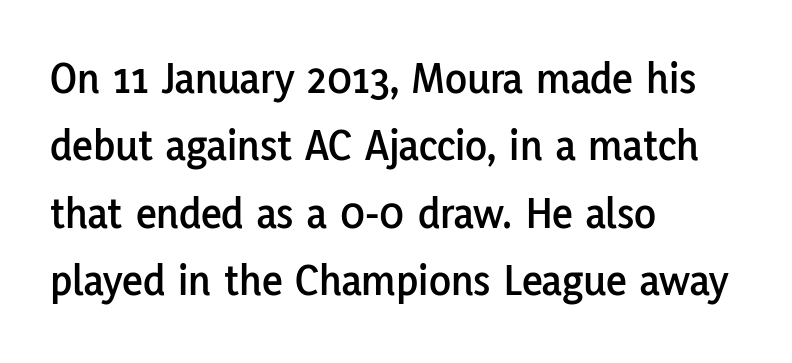
The image shows 45 px sans-serif type, upright; set left-aligned, normal line spacing (1.5x), normal letter spacing, not underlined; low stroke contrast and a medium x-height.
